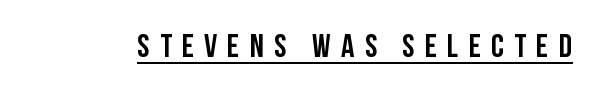
Q: Is the text italic (slanted)? A: No, it is upright.
Q: Is the typeface a serif or a sans-serif typeface? A: Sans-serif.
Q: Is the text underlined? A: Yes.
Q: Is the spacing between letters normal or unusually wide? A: Unusually wide.
Q: Width (condensed, normal, or wide)? A: Condensed.
Q: Stroke contrast? A: Low.
Q: x-height? A: Large.
Q: Monospaced? A: No.
